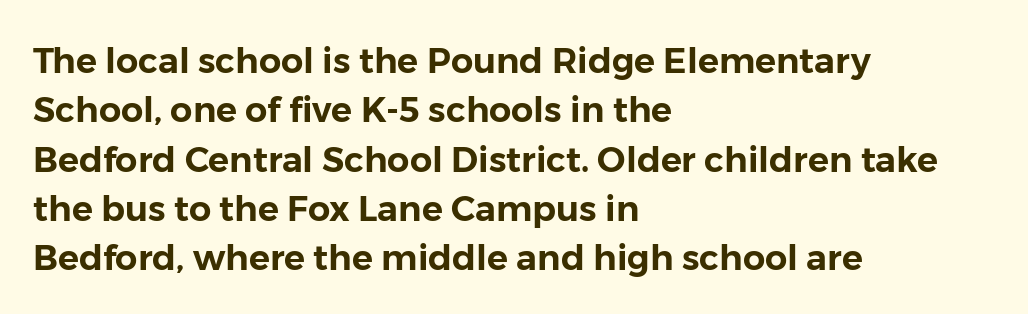
Q: Is the text italic (slanted)? A: No, it is upright.
Q: Is the typeface a serif or a sans-serif typeface? A: Sans-serif.
Q: Is the text underlined? A: No.
Q: How is the paragraph aligned? A: Left-aligned.
Q: Is the spacing between letters normal or unusually wide? A: Normal.
Q: Is the spacing between lines tight, normal or loose? A: Normal.
Q: Width (condensed, normal, or wide)? A: Normal.
Q: Stroke contrast? A: Low.
Q: x-height? A: Medium.
Q: Monospaced? A: No.
